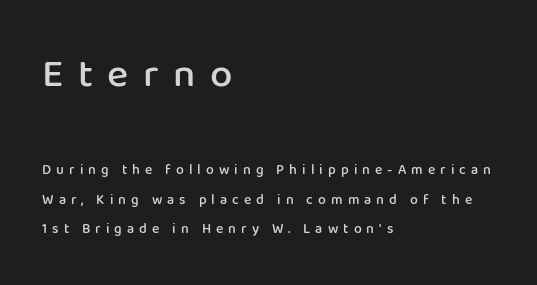
{"serif": "no", "italic": "no", "bold": "semi", "weight": "semibold", "width": "normal", "stroke_contrast": "low", "x_height": "medium", "monospaced": "no", "underline": "no", "align": "left", "line_spacing": "loose", "line_spacing_ratio": 2.11, "letter_spacing": "wide", "letter_spacing_em": 0.36, "larger_block": "first", "size_ratio": 2.86, "glyph_px": 40}
